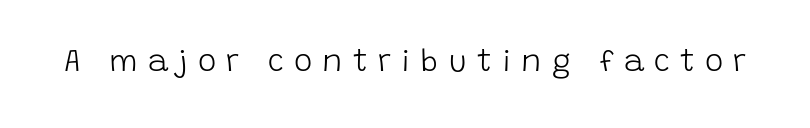
Tracking value appears strongly positive — letters spread wide. Caption: face not bold, strokes unweighted. This sample has the flowing, uneven cadence of proportional lettering. Beneath every word, the page is bare. The designer went with a sans here, leaving each stem footless.
